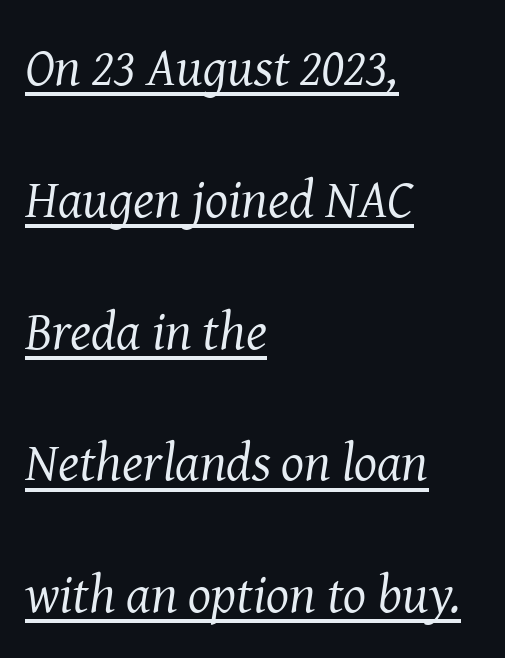
The image shows 54 px regular-weight serif type, italic (leaning right); set left-aligned, loose line spacing (2.44x), normal letter spacing, underlined; medium stroke contrast and a medium x-height.
